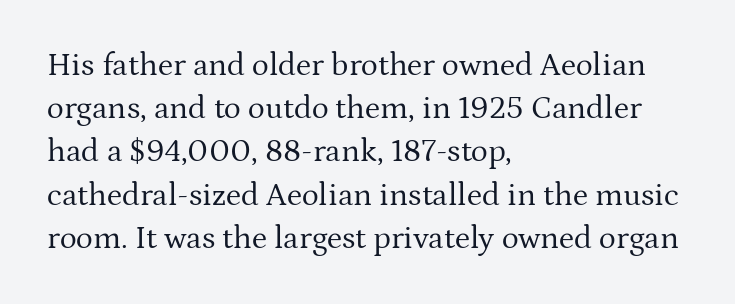
Reading down the block, your eye returns to a fixed left position each line. Proportional: the letters do not fall into vertical columns. The type sits square on the baseline with zero lean. The leading is moderate, giving the passage an even texture. Words float on clear page, feet unadorned. Regarding serifs, this sample has them.
